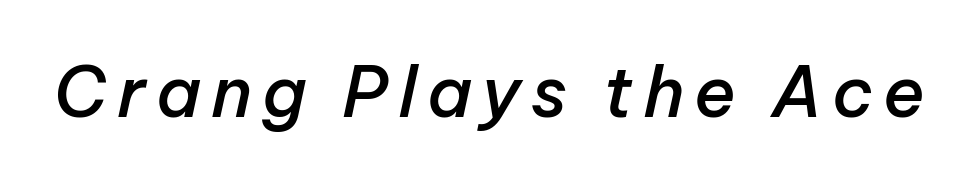
{"italic": "yes", "lean": "right", "slant_degrees": 12, "bold": "semi", "weight": "semibold", "width": "normal", "stroke_contrast": "low", "x_height": "medium", "monospaced": "no", "underline": "no", "glyph_px": 70}
